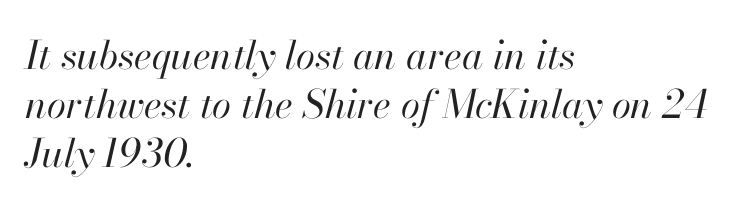
The image shows 39 px regular-weight type, italic (leaning right); set left-aligned, normal line spacing (1.26x), normal letter spacing, not underlined; high stroke contrast and a small x-height.
